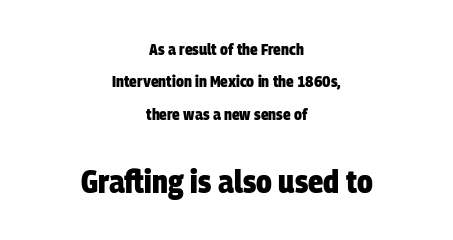
{"serif": "no", "bold": "yes", "weight": "heavy", "width": "condensed", "stroke_contrast": "low", "x_height": "large", "monospaced": "no", "underline": "no", "align": "center", "line_spacing": "loose", "line_spacing_ratio": 2.02, "letter_spacing": "normal", "letter_spacing_em": 0.0, "larger_block": "second", "size_ratio": 2.0, "glyph_px": 32}
